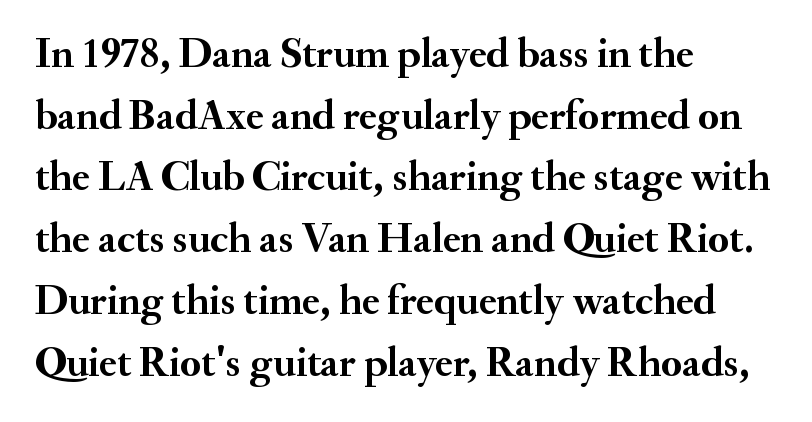
Look at the bottom of the vertical strokes: they flare into serifs here. Layout note: lines flush left. The rendering keeps characters at their native spacing. The lines sit at an ordinary, default distance from one another.
